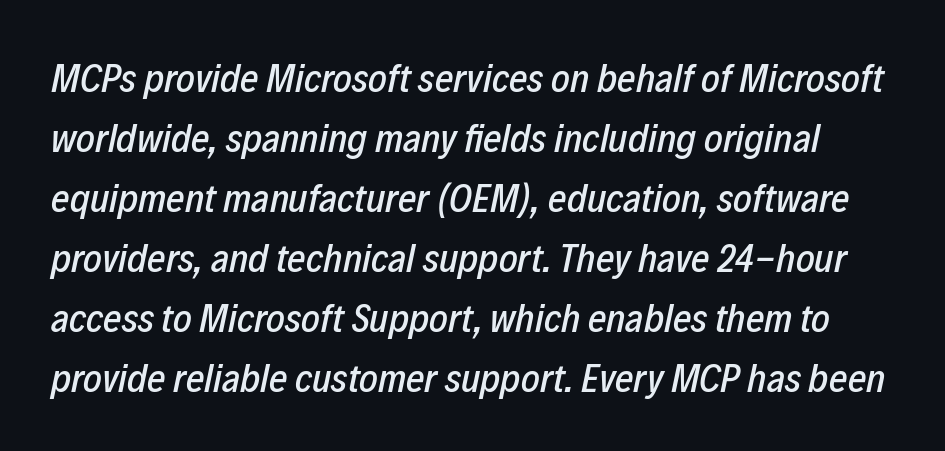
The image shows 40 px condensed type, italic (leaning right); set normal line spacing (1.5x), normal letter spacing, not underlined; low stroke contrast and a medium x-height.
